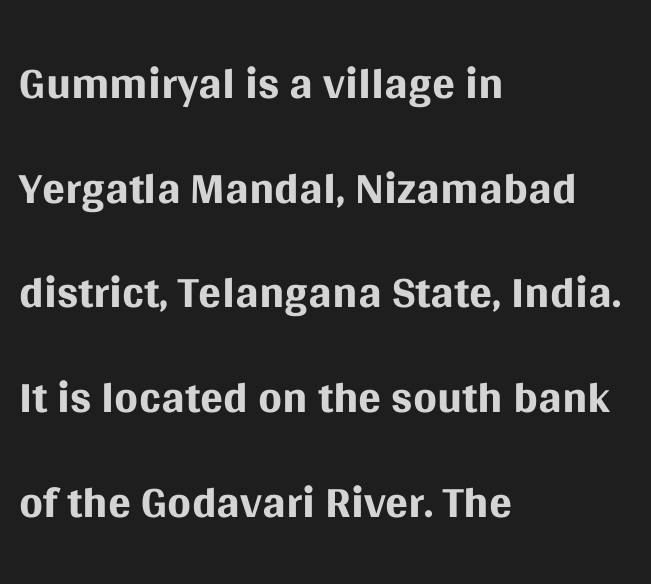
Underlining? Definitely not there. Honestly, the row spacing looks completely unremarkable. The type sits square on the baseline with zero lean. Typeset ragged right — the left edge is the straight one.
